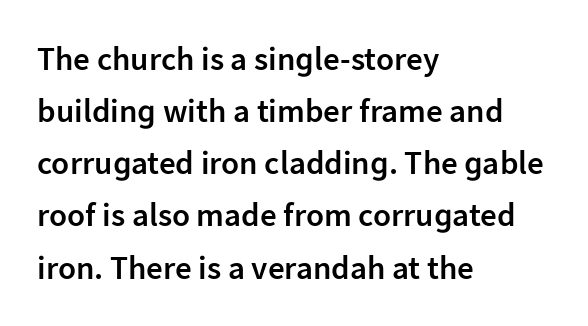
The image shows 33 px semibold sans-serif type, upright; set left-aligned, normal line spacing (1.58x), normal letter spacing, not underlined; low stroke contrast and a medium x-height.
